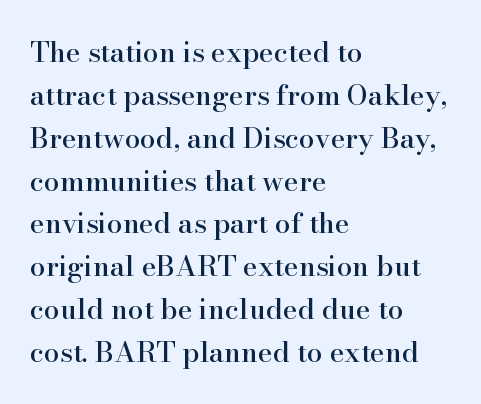
The image shows 28 px serif type, upright; set left-aligned, normal line spacing (1.53x), normal letter spacing, not underlined; high stroke contrast and a small x-height.
